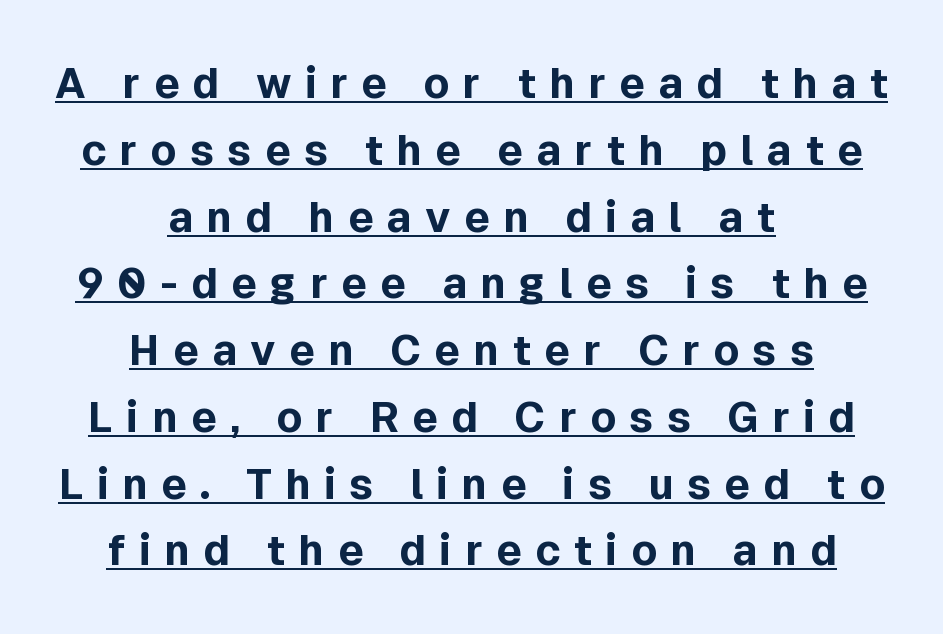
The image shows 42 px bold sans-serif type, upright; set centered, normal line spacing (1.59x), unusually wide letter spacing (+0.32 em), underlined; a medium x-height.
